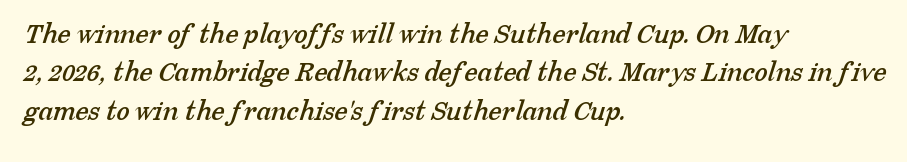
The image shows 30 px serif type; set left-aligned, normal line spacing (1.28x), normal letter spacing, not underlined; low stroke contrast and a medium x-height.
